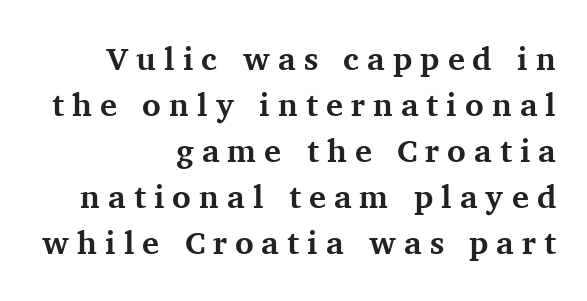
{"serif": "yes", "italic": "no", "bold": "yes", "weight": "bold", "width": "normal", "stroke_contrast": "medium", "x_height": "medium", "monospaced": "no", "underline": "no", "align": "right", "line_spacing": "normal", "line_spacing_ratio": 1.44, "letter_spacing": "wide", "letter_spacing_em": 0.25, "glyph_px": 32}
